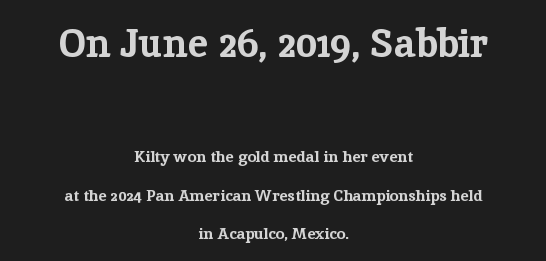
The image shows 40 px bold serif type, upright; set centered, loose line spacing (2.42x), normal letter spacing, not underlined; the first (top) block is 2.5x larger; low stroke contrast and a medium x-height.
